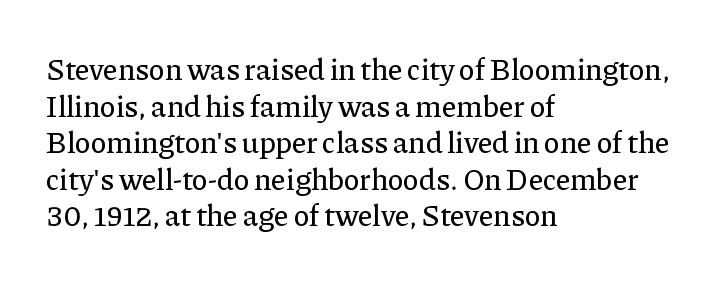
The passage shown is typed in a proportional face where columns would drift. Small tapered or slab feet sit at the stroke ends, so this counts as serif. A typesetter would call this zero additional tracking. The rendering anchors every line to the left-hand side.
